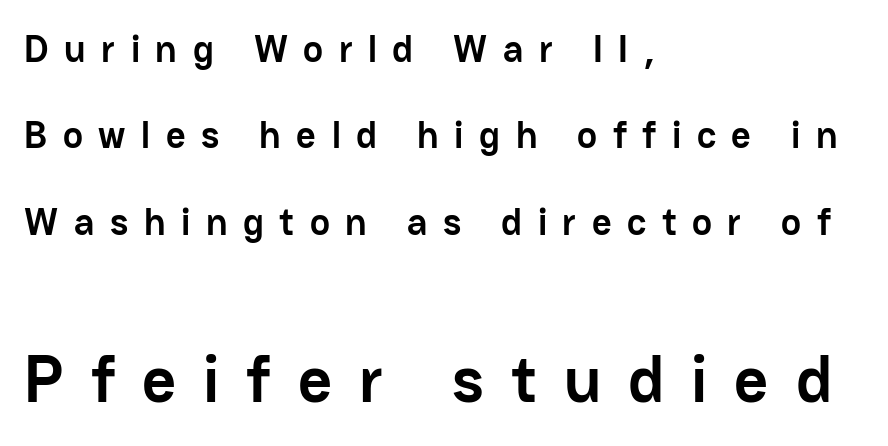
{"serif": "no", "italic": "no", "bold": "yes", "weight": "semibold", "width": "normal", "stroke_contrast": "low", "x_height": "medium", "monospaced": "no", "underline": "no", "align": "left", "line_spacing": "loose", "line_spacing_ratio": 2.27, "letter_spacing": "wide", "letter_spacing_em": 0.41, "larger_block": "second", "size_ratio": 1.74, "glyph_px": 66}
